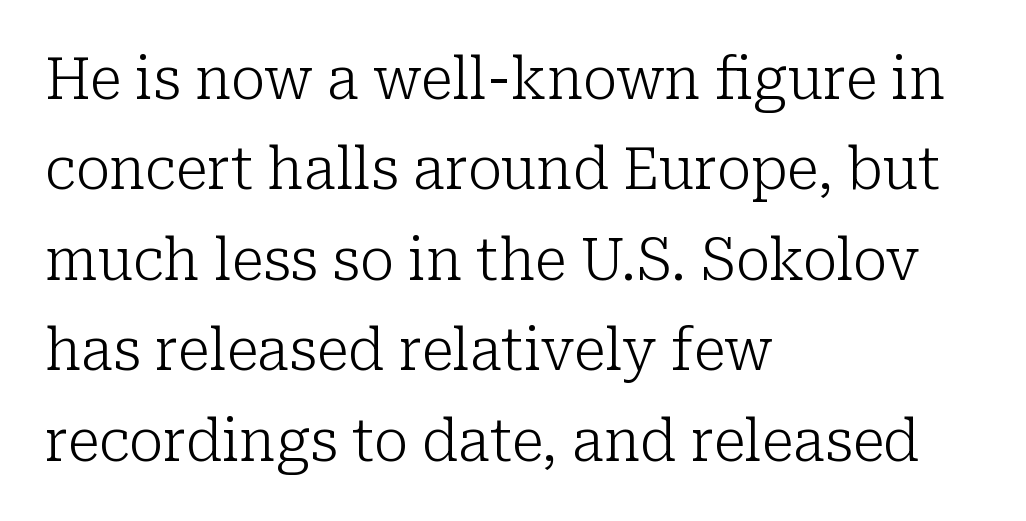
The image shows 58 px light serif type, upright; set left-aligned, normal line spacing (1.56x), normal letter spacing, not underlined; low stroke contrast and a medium x-height.
